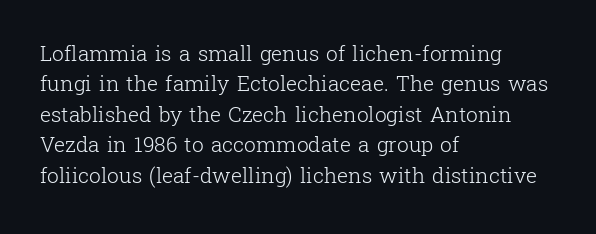
Q: Is the text bold? A: No.
Q: Is the text italic (slanted)? A: No, it is upright.
Q: Is the text underlined? A: No.
Q: How is the paragraph aligned? A: Left-aligned.
Q: Is the spacing between letters normal or unusually wide? A: Normal.
Q: Is the spacing between lines tight, normal or loose? A: Normal.
